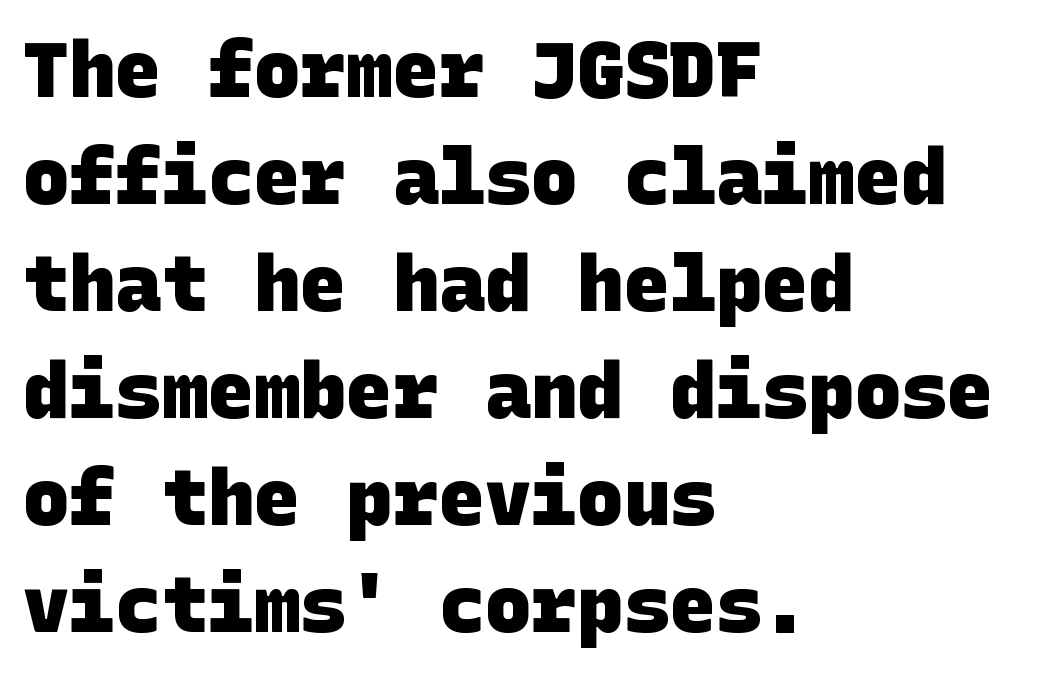
Q: Is the text bold? A: Yes.
Q: Is the typeface a serif or a sans-serif typeface? A: Sans-serif.
Q: Is the text underlined? A: No.
Q: How is the paragraph aligned? A: Left-aligned.
Q: Is the spacing between letters normal or unusually wide? A: Normal.
Q: Is the spacing between lines tight, normal or loose? A: Normal.
Q: Width (condensed, normal, or wide)? A: Normal.
Q: Stroke contrast? A: Low.
Q: x-height? A: Large.
